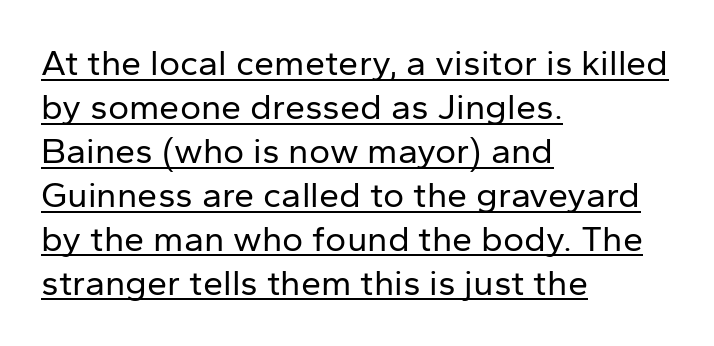
{"serif": "no", "italic": "no", "bold": "no", "weight": "regular", "width": "normal", "stroke_contrast": "low", "x_height": "medium", "monospaced": "no", "underline": "yes", "align": "left", "line_spacing_ratio": 1.22, "letter_spacing": "normal", "letter_spacing_em": 0.0, "glyph_px": 36}
